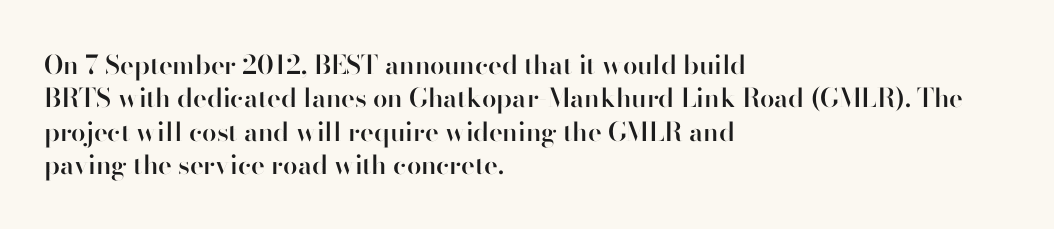
The image shows 26 px text type, upright; set left-aligned, normal line spacing (1.28x), normal letter spacing, not underlined.
